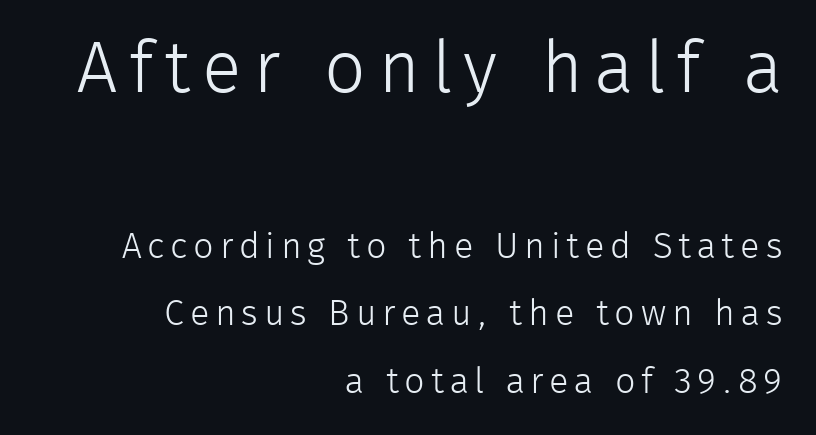
The image shows 73 px light sans-serif type, upright; set right-aligned, line spacing 1.87x, not underlined; the first (top) block is 2.03x larger; low stroke contrast and a medium x-height.
